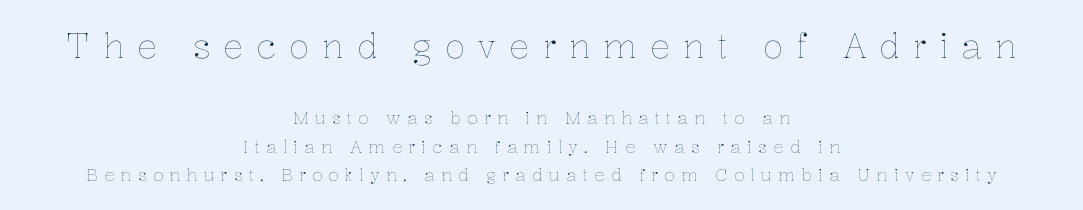
Q: Is the text bold? A: No.
Q: Is the text italic (slanted)? A: No, it is upright.
Q: Is the text underlined? A: No.
Q: How is the paragraph aligned? A: Centered.
Q: Is the spacing between letters normal or unusually wide? A: Unusually wide.
Q: Is the spacing between lines tight, normal or loose? A: Normal.
Q: Which block of text is set in a larger size, the first (top) or the second (bottom)? A: The first (top) one.
Q: Width (condensed, normal, or wide)? A: Normal.
Q: Stroke contrast? A: Low.
Q: x-height? A: Medium.
Q: Monospaced? A: No.
